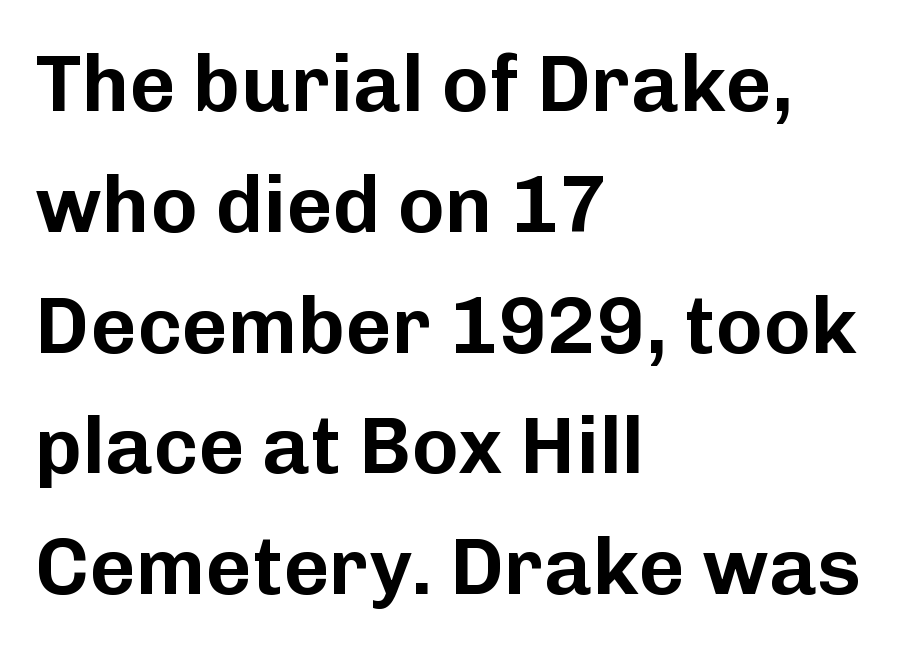
{"serif": "no", "italic": "no", "width": "normal", "stroke_contrast": "low", "x_height": "medium", "monospaced": "no", "underline": "no", "align": "left", "line_spacing": "normal", "line_spacing_ratio": 1.51, "letter_spacing": "normal", "letter_spacing_em": 0.0, "glyph_px": 80}
